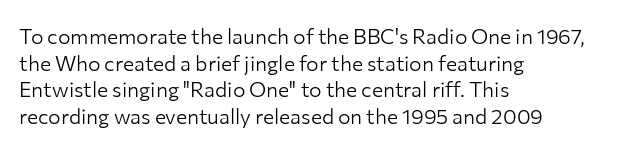
{"italic": "no", "bold": "no", "underline": "no", "align": "left", "line_spacing": "normal", "line_spacing_ratio": 1.27, "letter_spacing": "normal", "letter_spacing_em": 0.0, "glyph_px": 21}
